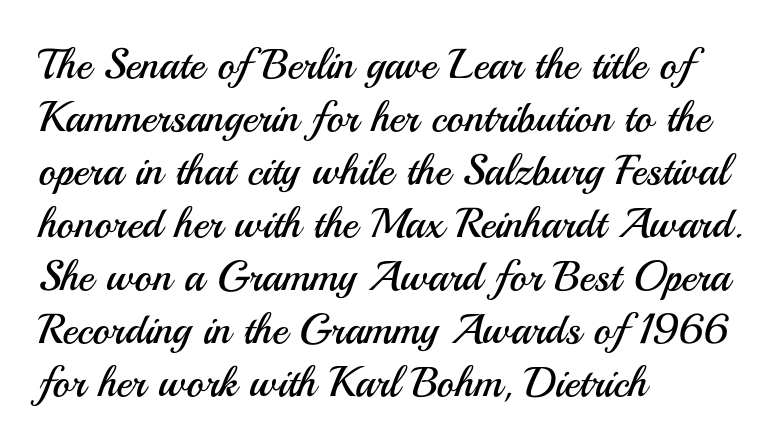
{"serif": "no", "bold": "no", "weight": "regular", "width": "normal", "stroke_contrast": "medium", "x_height": "small", "monospaced": "no", "underline": "no", "align": "left", "line_spacing": "normal", "line_spacing_ratio": 1.26, "letter_spacing": "normal", "letter_spacing_em": 0.0, "glyph_px": 42}
